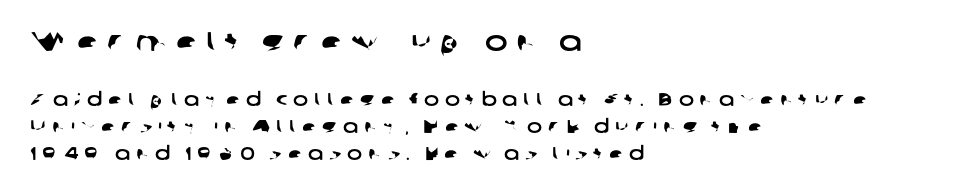
The image shows 27 px text type; set left-aligned, normal line spacing (1.5x), unusually wide letter spacing (+0.33 em), not underlined; the first (top) block is 1.5x larger.
